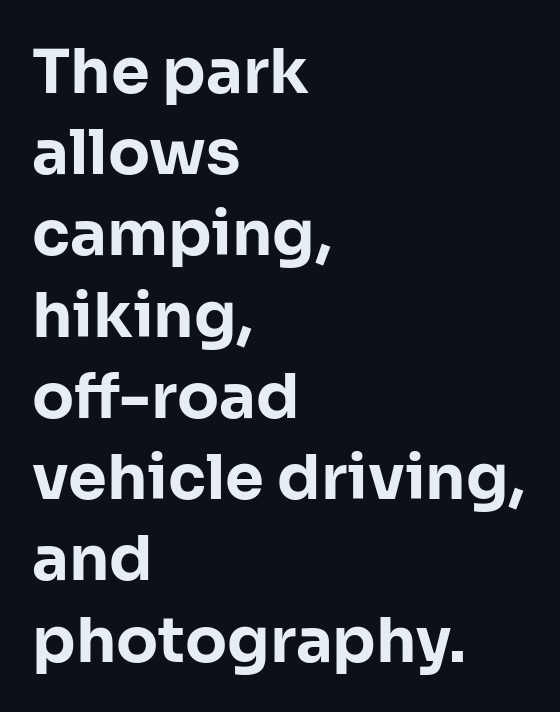
Q: Is the text bold? A: Yes.
Q: Is the text italic (slanted)? A: No, it is upright.
Q: Is the typeface a serif or a sans-serif typeface? A: Sans-serif.
Q: Is the text underlined? A: No.
Q: How is the paragraph aligned? A: Left-aligned.
Q: Is the spacing between letters normal or unusually wide? A: Normal.
Q: Is the spacing between lines tight, normal or loose? A: Normal.
Q: Width (condensed, normal, or wide)? A: Normal.
Q: Stroke contrast? A: Low.
Q: x-height? A: Medium.
Q: Monospaced? A: No.
